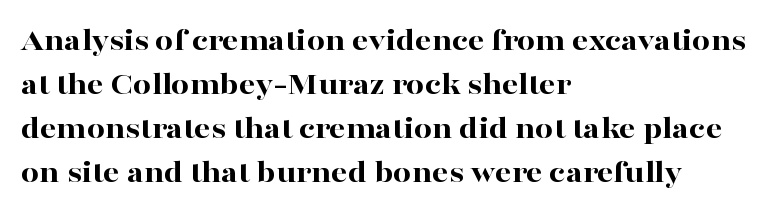
Leftover space on each line is placed entirely after the last word. The tracking reads as untouched default to a designer's eye. Style check: upright. Typographic density is high because the face is bold. The vertical gap from one line to the next is medium. The rendering uses natural spacing where letterforms have individual widths.
